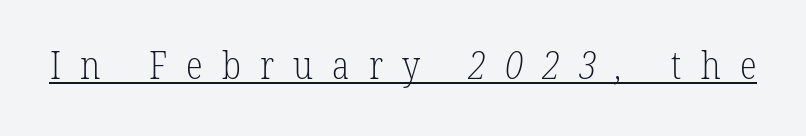
Q: Is the text bold? A: No.
Q: Is the typeface a serif or a sans-serif typeface? A: Serif.
Q: Is the text underlined? A: Yes.
Q: Is the spacing between letters normal or unusually wide? A: Unusually wide.
Q: Width (condensed, normal, or wide)? A: Condensed.
Q: Stroke contrast? A: Low.
Q: x-height? A: Medium.
Q: Monospaced? A: No.
